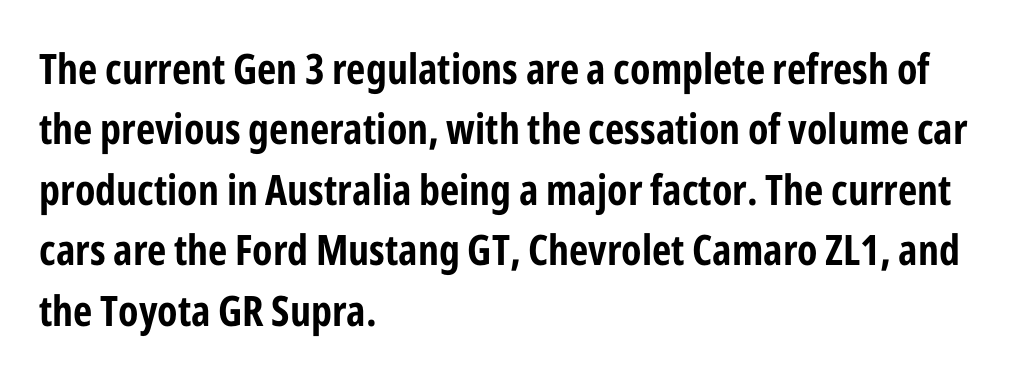
{"serif": "no", "italic": "no", "bold": "yes", "weight": "bold", "width": "condensed", "stroke_contrast": "low", "x_height": "medium", "monospaced": "no", "underline": "no", "align": "left", "line_spacing": "normal", "line_spacing_ratio": 1.44, "letter_spacing": "normal", "letter_spacing_em": 0.0, "glyph_px": 42}
